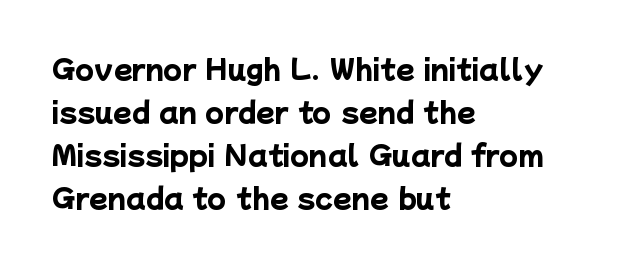
The image shows 27 px bold type; set left-aligned, normal line spacing (1.59x), normal letter spacing, not underlined.
